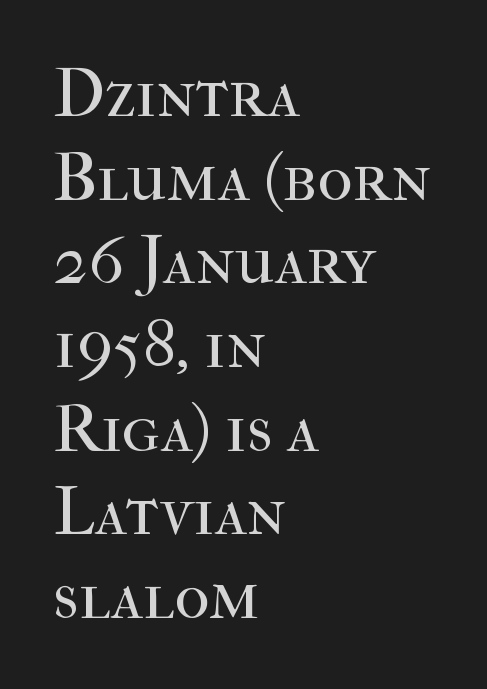
The image shows 68 px regular-weight serif type, upright; set left-aligned, line spacing 1.23x, normal letter spacing, not underlined; high stroke contrast and a medium x-height.
